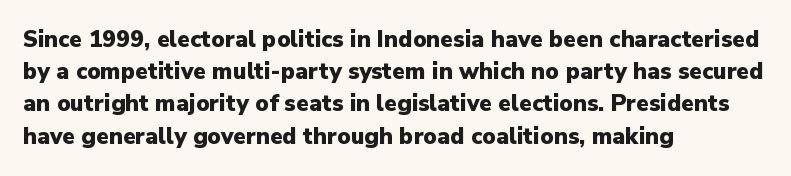
Teacher's note: observe the even left margin — that is flush-left alignment. Tracking here is standard; glyphs follow each other at the usual distance. Horizontal bands of white between lines are of average thickness. Is the type bold? Yes — the strokes are clearly thick and heavy. This is the regular roman posture of the typeface.
